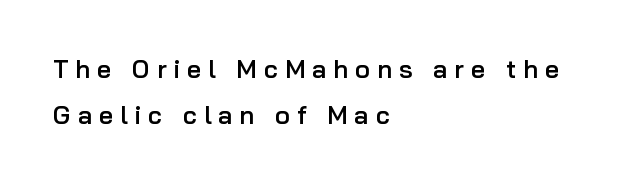
The image shows 25 px text type, upright; set left-aligned, line spacing 1.86x, unusually wide letter spacing (+0.28 em), not underlined.
